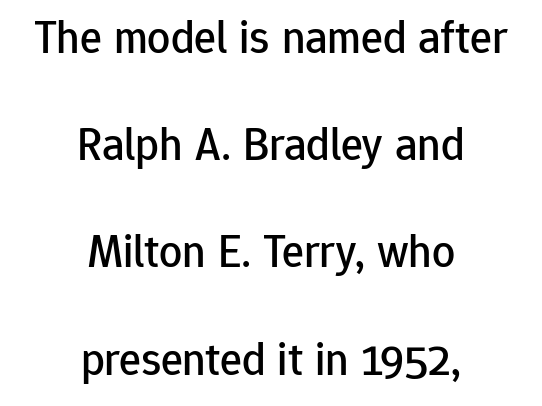
Lines of text with bare space underneath. The rendering keeps characters at their native spacing. The setting favours the middle, as headings and verse often do. Designer's note — italics off, roman on. The face used here is proportionally spaced, like ordinary book or web type.
